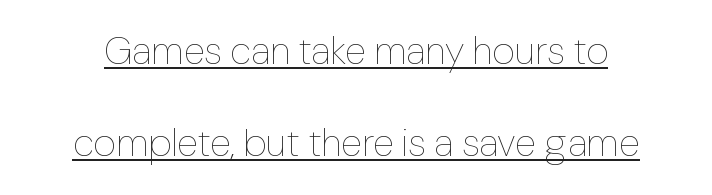
The letters stand straight up with perfectly vertical stems. Here the designer chose a conventional face with non-uniform glyph widths. Summary of weight: not heavy and not bold. The line texture is even and compact thanks to regular tracking. If you measured baseline to baseline, you'd find a long distance.
